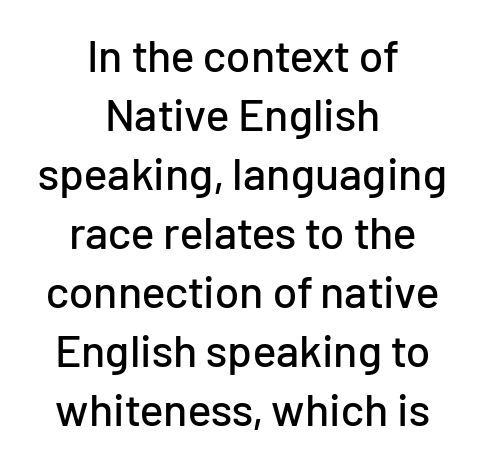
{"serif": "no", "italic": "no", "width": "normal", "stroke_contrast": "low", "x_height": "medium", "monospaced": "no", "underline": "no", "align": "center", "line_spacing": "normal", "line_spacing_ratio": 1.31, "letter_spacing": "normal", "letter_spacing_em": 0.0, "glyph_px": 45}
